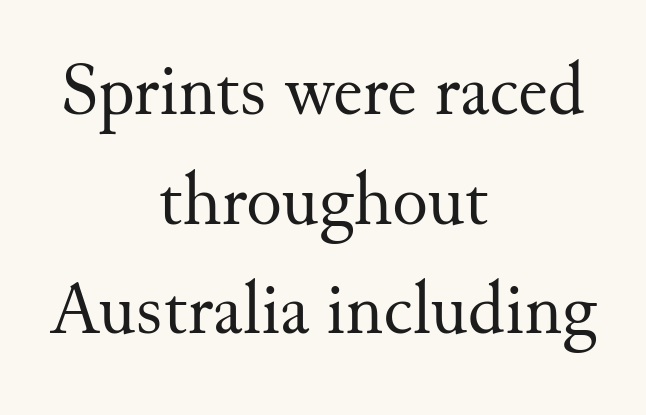
Q: Is the text bold? A: No.
Q: Is the text italic (slanted)? A: No, it is upright.
Q: Is the typeface a serif or a sans-serif typeface? A: Serif.
Q: Is the text underlined? A: No.
Q: How is the paragraph aligned? A: Centered.
Q: Is the spacing between letters normal or unusually wide? A: Normal.
Q: Is the spacing between lines tight, normal or loose? A: Normal.
Q: Width (condensed, normal, or wide)? A: Normal.
Q: Stroke contrast? A: Medium.
Q: x-height? A: Small.
Q: Monospaced? A: No.
